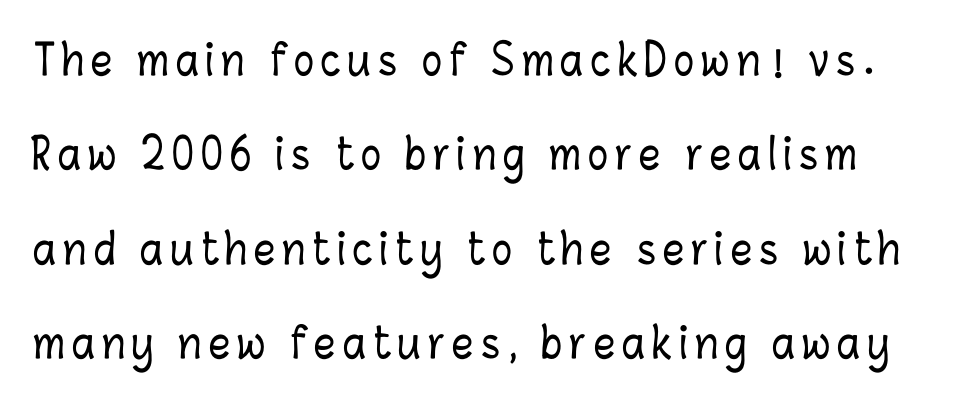
These lines were composed using upright roman letters. The passage shown is typed in a proportional face where columns would drift. Notice the wide empty band between every row — that's loose leading. Nobody drew a line under any word here.
